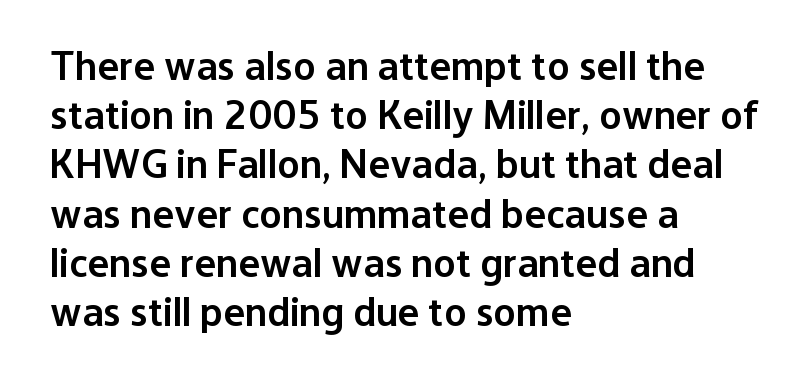
{"serif": "no", "italic": "no", "bold": "semi", "weight": "semibold", "width": "normal", "stroke_contrast": "low", "x_height": "medium", "monospaced": "no", "underline": "no", "align": "left", "line_spacing_ratio": 1.2, "letter_spacing": "normal", "letter_spacing_em": 0.0, "glyph_px": 41}
